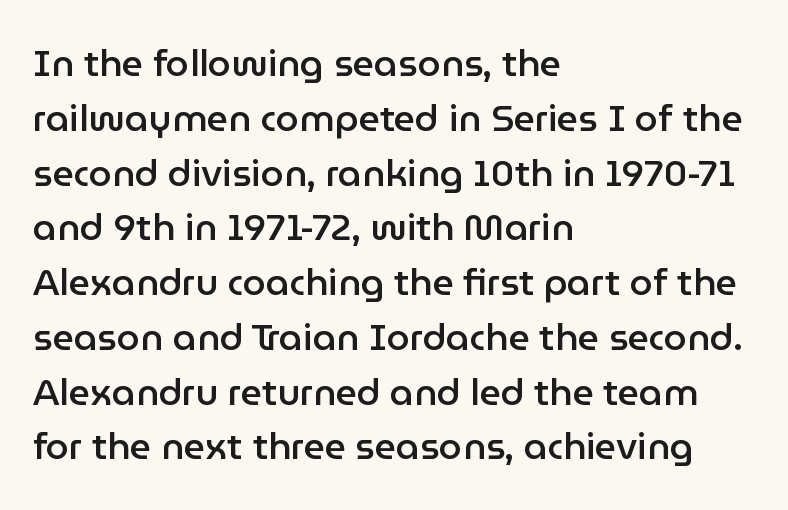
The image shows 37 px semibold sans-serif type, upright; set left-aligned, normal line spacing (1.48x), normal letter spacing, not underlined; low stroke contrast and a medium x-height.
